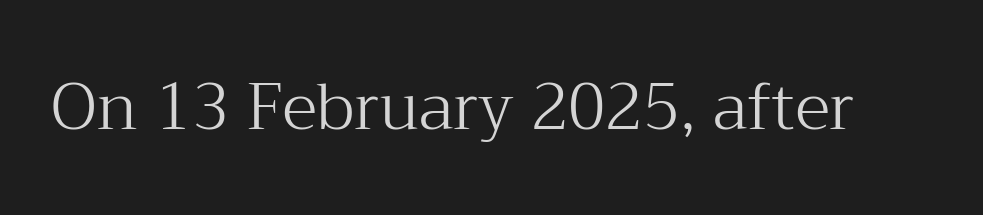
{"serif": "yes", "italic": "no", "bold": "no", "weight": "light", "width": "normal", "stroke_contrast": "medium", "x_height": "medium", "monospaced": "no", "underline": "no", "letter_spacing": "normal", "letter_spacing_em": 0.0, "glyph_px": 65}
